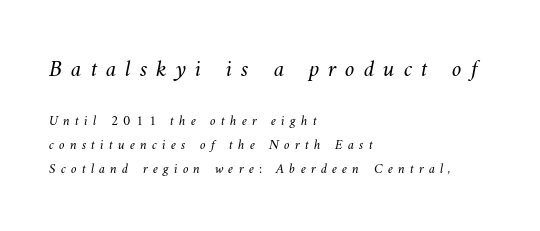
The image shows 24 px text type; set left-aligned, normal line spacing (1.7x), unusually wide letter spacing (+0.37 em), not underlined; the first (top) block is 1.71x larger.
